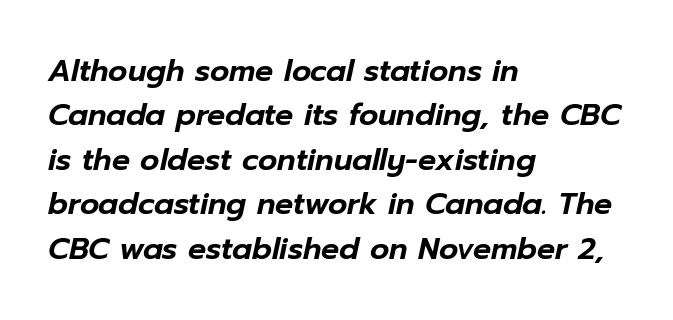
The image shows 30 px text type, italic (leaning right); set left-aligned, normal line spacing (1.48x), normal letter spacing, not underlined; low stroke contrast and a medium x-height.
